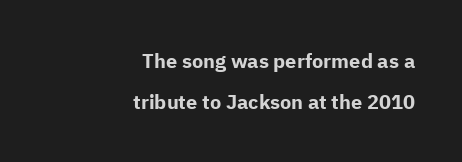
The image shows 20 px bold type, upright; set right-aligned, loose line spacing (2.03x), normal letter spacing, not underlined.
